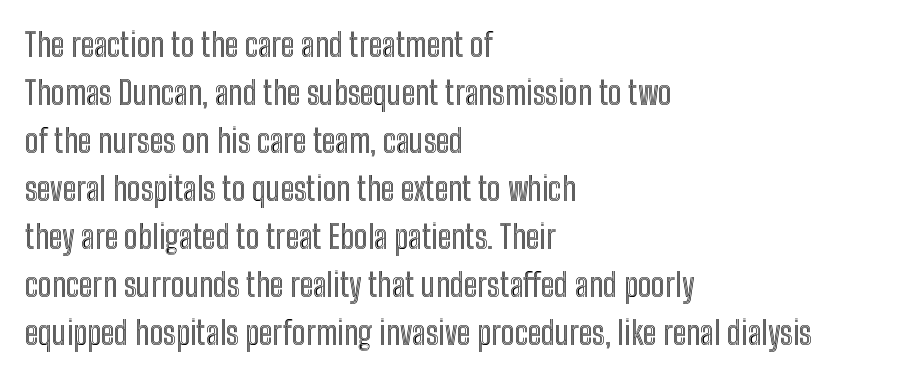
{"italic": "no", "width": "condensed", "x_height": "medium", "monospaced": "no", "underline": "no", "align": "left", "line_spacing": "normal", "line_spacing_ratio": 1.5, "letter_spacing": "normal", "letter_spacing_em": 0.0, "glyph_px": 32}
